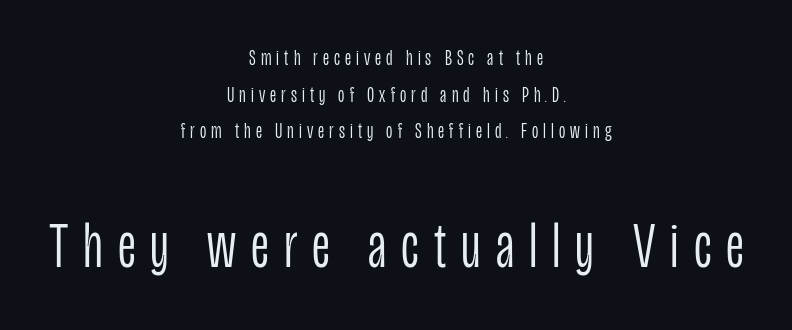
The image shows 65 px light, condensed sans-serif type, upright; set centered, normal line spacing (1.67x), unusually wide letter spacing (+0.23 em), not underlined; the second (bottom) block is 2.95x larger; low stroke contrast and a large x-height.
